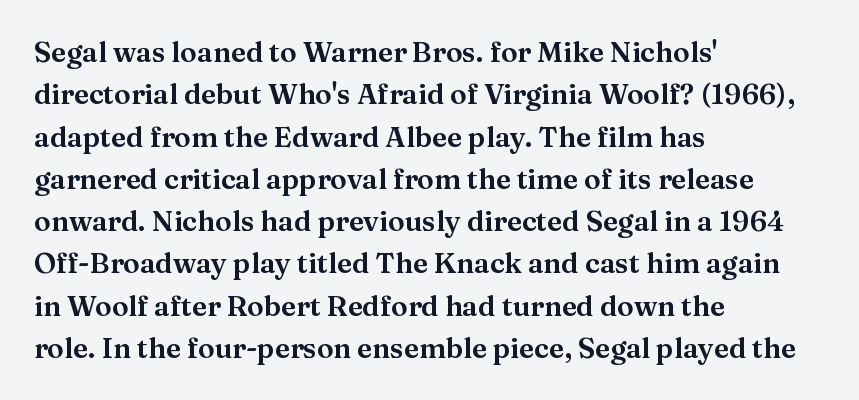
Q: Is the text italic (slanted)? A: No, it is upright.
Q: Is the typeface a serif or a sans-serif typeface? A: Serif.
Q: Is the text underlined? A: No.
Q: How is the paragraph aligned? A: Left-aligned.
Q: Is the spacing between letters normal or unusually wide? A: Normal.
Q: Is the spacing between lines tight, normal or loose? A: Normal.
Q: Width (condensed, normal, or wide)? A: Normal.
Q: Stroke contrast? A: Medium.
Q: x-height? A: Medium.
Q: Monospaced? A: No.
